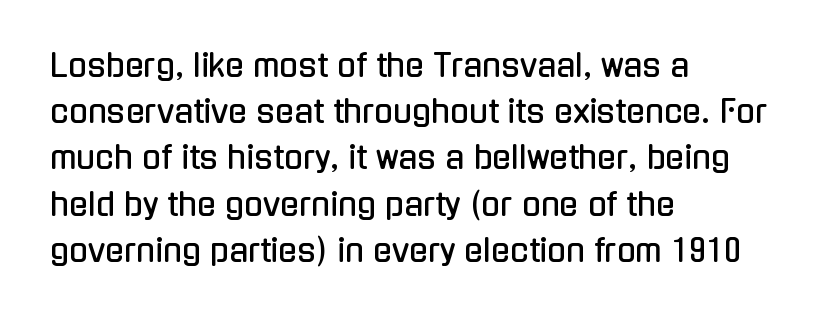
{"serif": "no", "italic": "no", "width": "condensed", "stroke_contrast": "low", "x_height": "medium", "monospaced": "no", "underline": "no", "align": "left", "line_spacing": "normal", "line_spacing_ratio": 1.49, "letter_spacing": "normal", "letter_spacing_em": 0.0, "glyph_px": 31}
